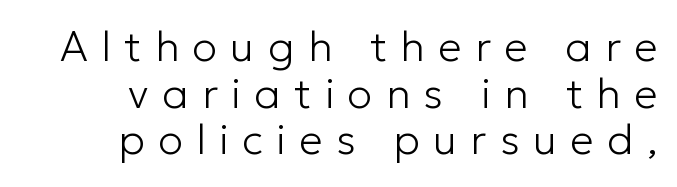
Q: Is the text bold? A: No.
Q: Is the text italic (slanted)? A: No, it is upright.
Q: Is the typeface a serif or a sans-serif typeface? A: Sans-serif.
Q: Is the text underlined? A: No.
Q: How is the paragraph aligned? A: Right-aligned.
Q: Is the spacing between letters normal or unusually wide? A: Unusually wide.
Q: Is the spacing between lines tight, normal or loose? A: Tight.
Q: Width (condensed, normal, or wide)? A: Normal.
Q: Stroke contrast? A: Low.
Q: x-height? A: Medium.
Q: Monospaced? A: No.
